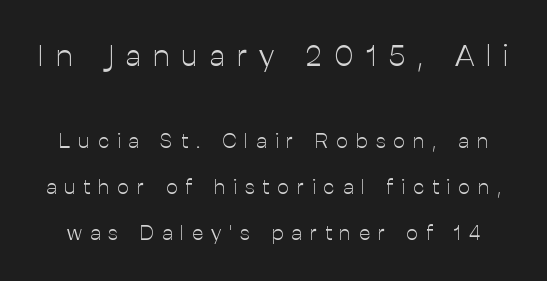
Q: Is the text bold? A: No.
Q: Is the text italic (slanted)? A: No, it is upright.
Q: Is the typeface a serif or a sans-serif typeface? A: Sans-serif.
Q: Is the text underlined? A: No.
Q: Is the spacing between letters normal or unusually wide? A: Unusually wide.
Q: Is the spacing between lines tight, normal or loose? A: Loose.
Q: Which block of text is set in a larger size, the first (top) or the second (bottom)? A: The first (top) one.
Q: Width (condensed, normal, or wide)? A: Normal.
Q: Stroke contrast? A: Low.
Q: x-height? A: Medium.
Q: Monospaced? A: No.
